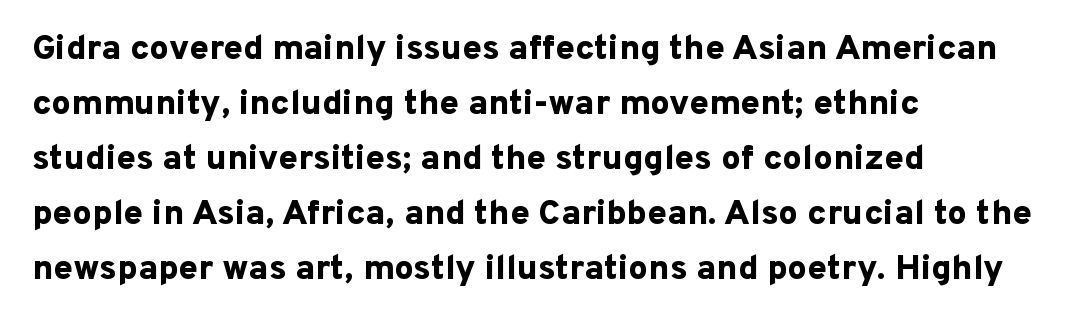
The image shows 35 px bold sans-serif type, upright; set left-aligned, normal line spacing (1.57x), normal letter spacing, not underlined; low stroke contrast and a medium x-height.
